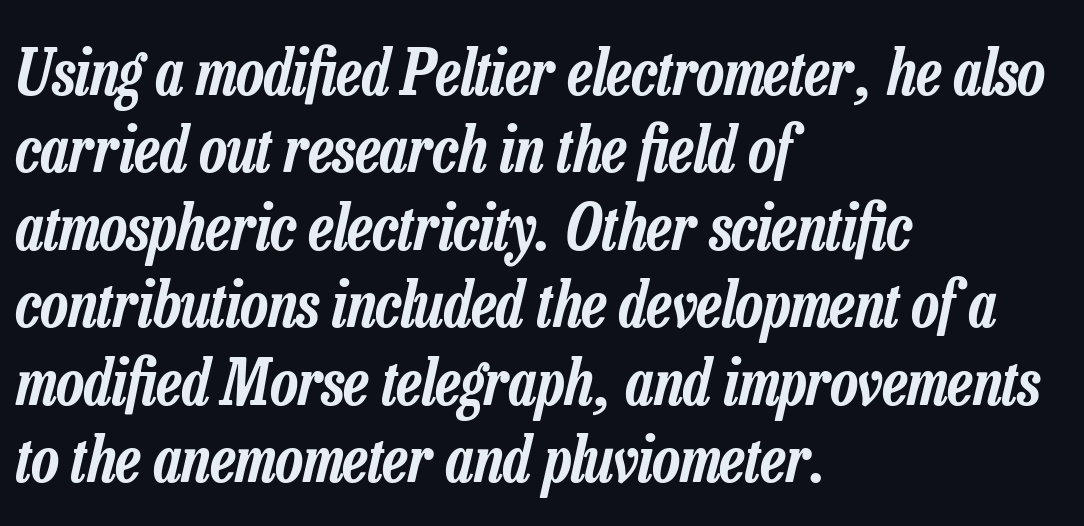
Q: Is the text italic (slanted)? A: Yes, it leans right by about 13 degrees.
Q: Is the text underlined? A: No.
Q: How is the paragraph aligned? A: Left-aligned.
Q: Is the spacing between letters normal or unusually wide? A: Normal.
Q: Width (condensed, normal, or wide)? A: Condensed.
Q: Stroke contrast? A: Low.
Q: x-height? A: Medium.
Q: Monospaced? A: No.
